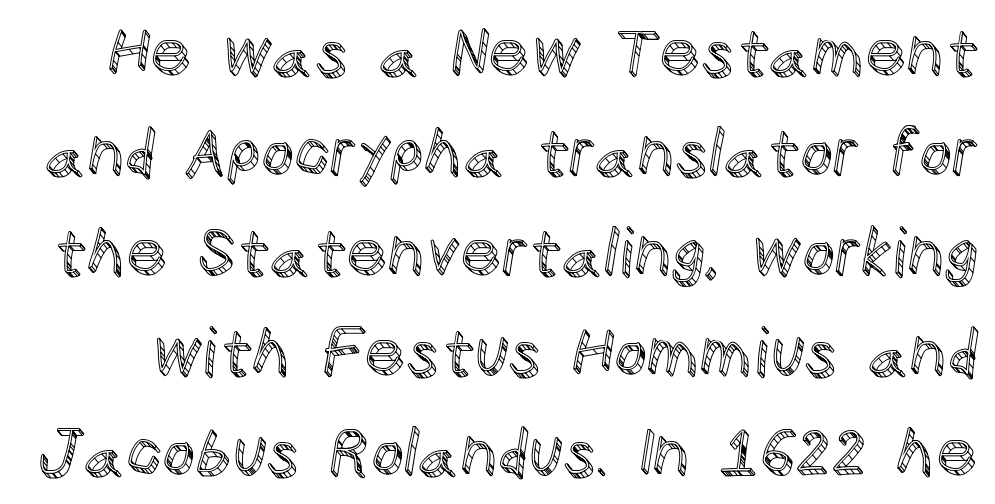
The letterforms sit shoulder to shoulder at normal distance. Note the varied advance widths — an 'i' is clearly narrower than an 'm'. These lines sit exactly where default settings would place them.
